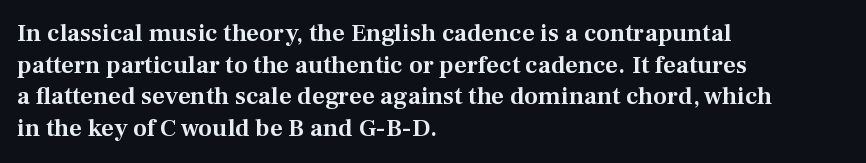
The image shows 25 px text type, upright; set left-aligned, normal line spacing (1.27x), normal letter spacing, not underlined.
